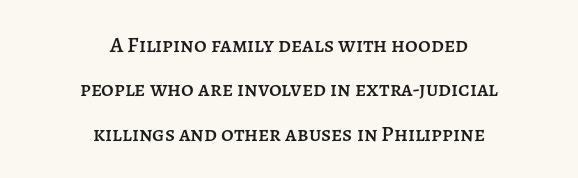
{"italic": "no", "underline": "no", "align": "center", "line_spacing": "loose", "line_spacing_ratio": 2.02, "letter_spacing": "normal", "letter_spacing_em": 0.0, "glyph_px": 22}
